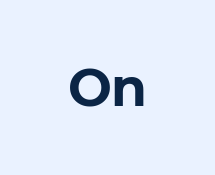
The face used here is rendered with its standard letterfit. Does the weight exceed regular? Yes, all the way to bold. Do the characters align in a grid? No, the font is proportional. Designer's note — italics off, roman on. Observe the absence of serifs on each vertical stroke in this sample. Plain, unruled lines of type.
